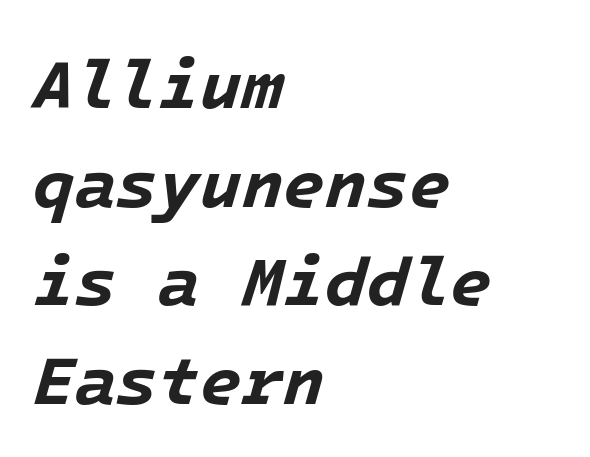
Honestly, the row spacing looks completely unremarkable. The typesetter chose a ragged-right arrangement here. Tracking value appears to be zero — textbook default spacing. Nobody drew a line under any word here.
